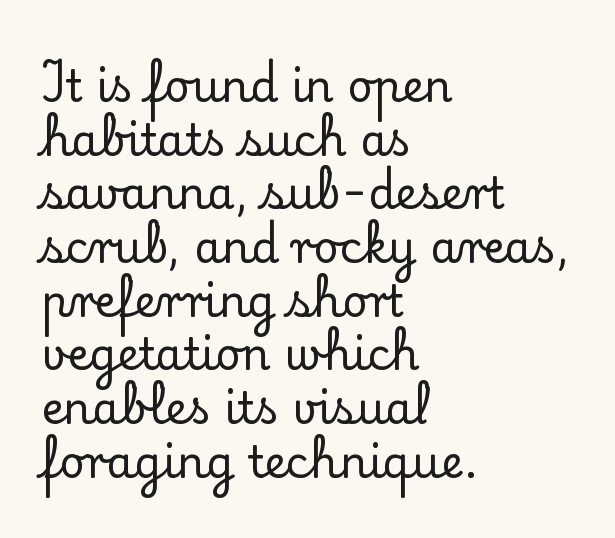
Q: Is the text italic (slanted)? A: No, it is upright.
Q: Is the typeface a serif or a sans-serif typeface? A: Serif.
Q: Is the text underlined? A: No.
Q: How is the paragraph aligned? A: Left-aligned.
Q: Is the spacing between letters normal or unusually wide? A: Normal.
Q: Width (condensed, normal, or wide)? A: Normal.
Q: Stroke contrast? A: Low.
Q: x-height? A: Small.
Q: Monospaced? A: No.
